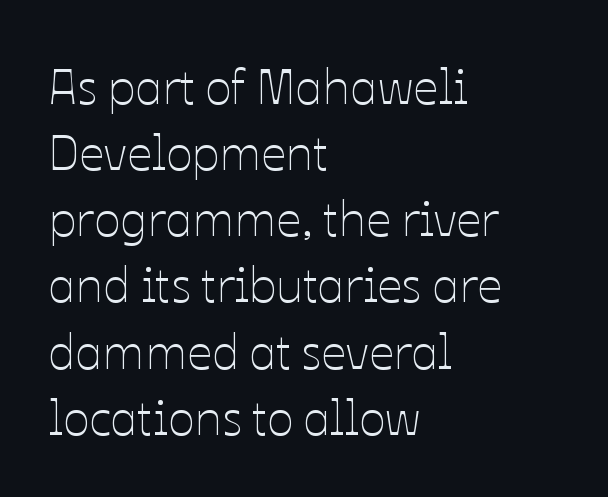
The image shows 49 px thin type, upright; set left-aligned, normal line spacing (1.35x), normal letter spacing, not underlined; low stroke contrast and a medium x-height.
